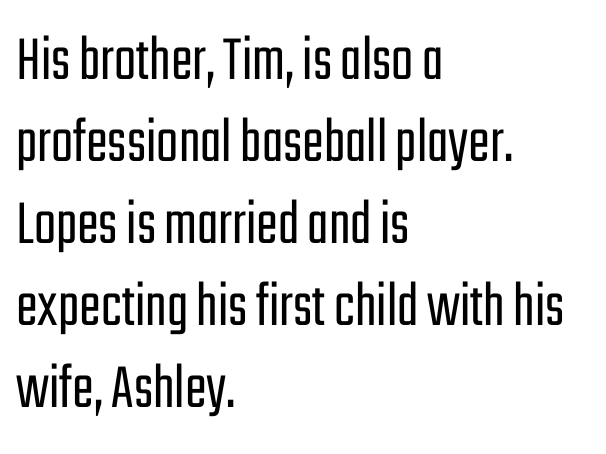
{"serif": "no", "italic": "no", "bold": "no", "weight": "light", "width": "condensed", "stroke_contrast": "low", "x_height": "medium", "monospaced": "no", "underline": "no", "align": "left", "line_spacing": "normal", "line_spacing_ratio": 1.26, "letter_spacing": "normal", "letter_spacing_em": 0.0, "glyph_px": 65}
